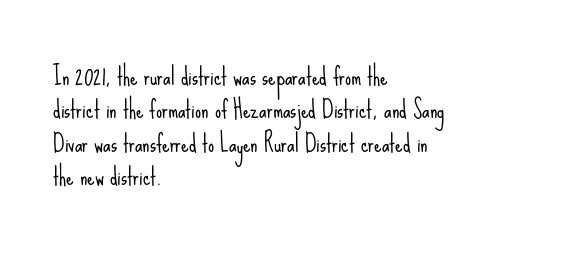
The image shows 24 px text type, upright; set left-aligned, normal line spacing (1.39x), normal letter spacing, not underlined.
